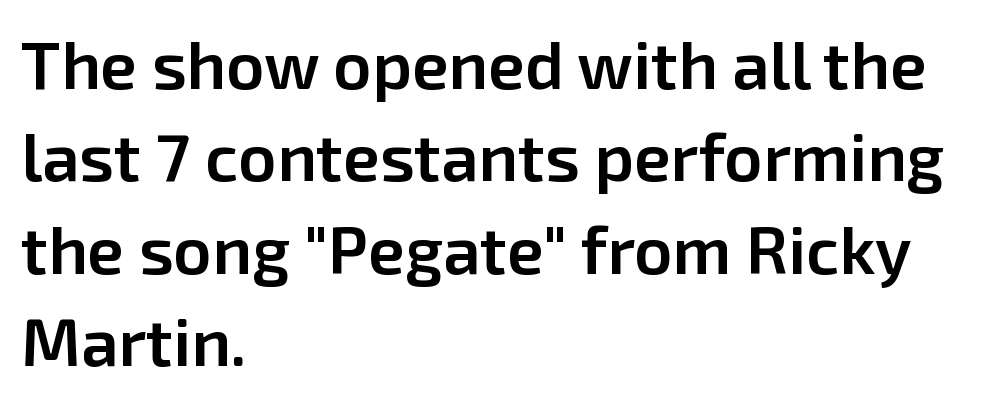
{"serif": "no", "italic": "no", "bold": "semi", "weight": "semibold", "width": "normal", "stroke_contrast": "low", "x_height": "medium", "monospaced": "no", "underline": "no", "align": "left", "line_spacing": "normal", "line_spacing_ratio": 1.38, "letter_spacing": "normal", "letter_spacing_em": 0.0, "glyph_px": 67}
